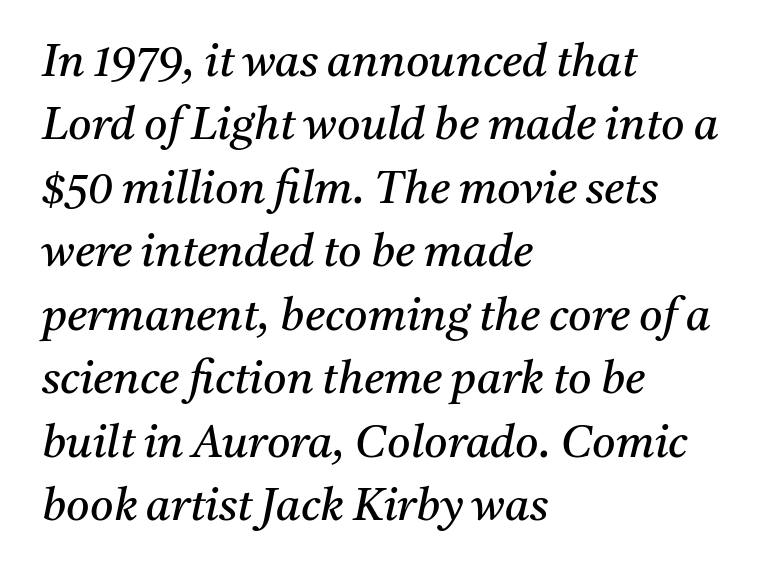
Q: Is the text bold? A: No.
Q: Is the text italic (slanted)? A: Yes, it leans right by about 11 degrees.
Q: Is the typeface a serif or a sans-serif typeface? A: Serif.
Q: Is the text underlined? A: No.
Q: How is the paragraph aligned? A: Left-aligned.
Q: Is the spacing between letters normal or unusually wide? A: Normal.
Q: Is the spacing between lines tight, normal or loose? A: Normal.
Q: Width (condensed, normal, or wide)? A: Normal.
Q: Stroke contrast? A: Medium.
Q: x-height? A: Medium.
Q: Monospaced? A: No.
